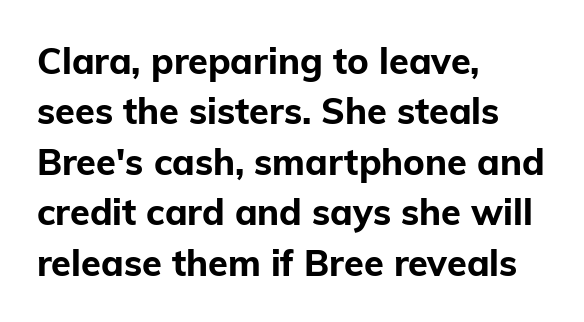
{"serif": "no", "italic": "no", "bold": "yes", "weight": "bold", "width": "normal", "stroke_contrast": "low", "x_height": "medium", "monospaced": "no", "underline": "no", "align": "left", "line_spacing": "normal", "line_spacing_ratio": 1.4, "letter_spacing": "normal", "letter_spacing_em": 0.0, "glyph_px": 36}
